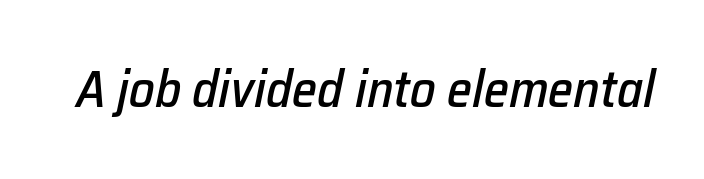
Between one letter and the next there's only the usual sliver of space. The glyphs are unaccompanied by any horizontal stroke below them. A typesetter would mark this as italic. Looks like regular typesetting: each glyph gets only the width it needs.
